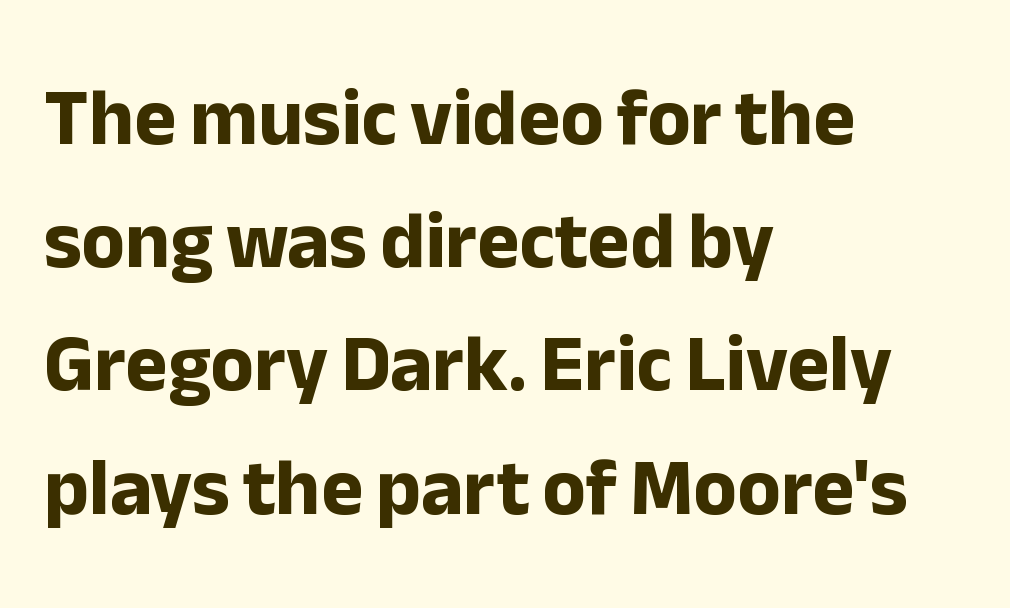
The image shows 80 px bold sans-serif type, upright; set left-aligned, normal line spacing (1.54x), normal letter spacing, not underlined; low stroke contrast and a medium x-height.
